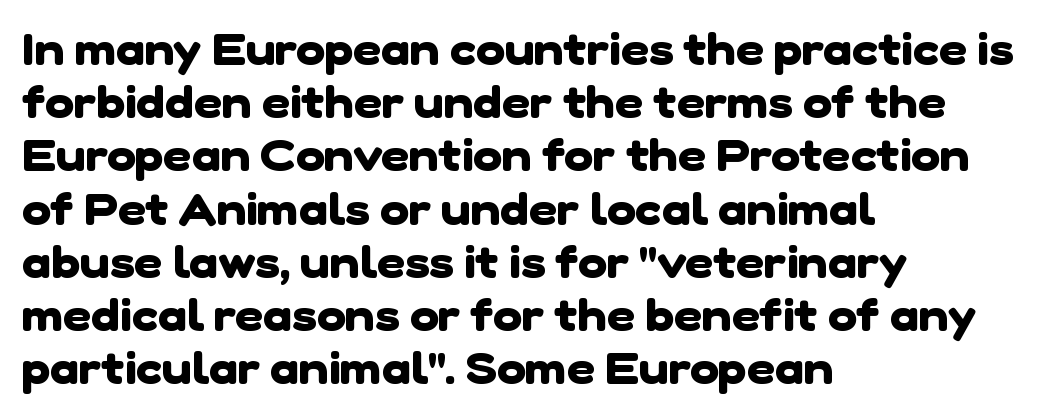
{"serif": "no", "bold": "yes", "weight": "heavy", "width": "normal", "stroke_contrast": "low", "x_height": "medium", "monospaced": "no", "underline": "no", "align": "left", "line_spacing_ratio": 1.21, "letter_spacing": "normal", "letter_spacing_em": 0.0, "glyph_px": 44}
